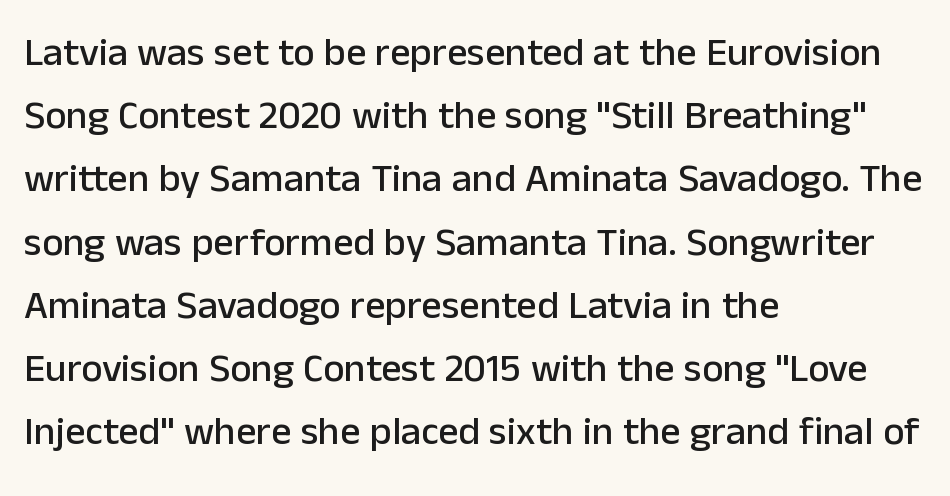
The image shows 40 px sans-serif type, upright; set left-aligned, normal line spacing (1.58x), normal letter spacing, not underlined; low stroke contrast and a medium x-height.
